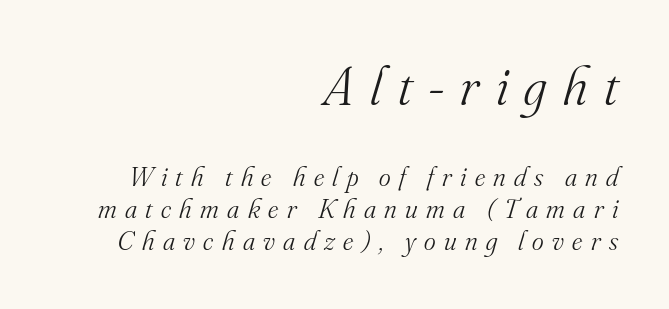
Q: Is the text bold? A: No.
Q: Is the text italic (slanted)? A: Yes, it leans right by about 16 degrees.
Q: Is the typeface a serif or a sans-serif typeface? A: Serif.
Q: Is the text underlined? A: No.
Q: How is the paragraph aligned? A: Right-aligned.
Q: Is the spacing between letters normal or unusually wide? A: Unusually wide.
Q: Is the spacing between lines tight, normal or loose? A: Tight.
Q: Which block of text is set in a larger size, the first (top) or the second (bottom)? A: The first (top) one.
Q: Width (condensed, normal, or wide)? A: Normal.
Q: Stroke contrast? A: Medium.
Q: x-height? A: Small.
Q: Monospaced? A: No.
